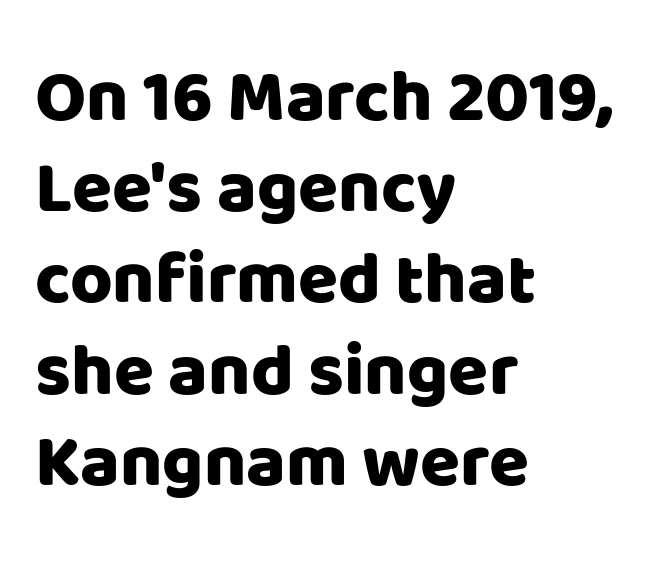
{"serif": "no", "italic": "no", "width": "normal", "stroke_contrast": "low", "x_height": "large", "monospaced": "no", "underline": "no", "align": "left", "line_spacing": "normal", "line_spacing_ratio": 1.25, "letter_spacing": "normal", "letter_spacing_em": 0.0, "glyph_px": 73}
